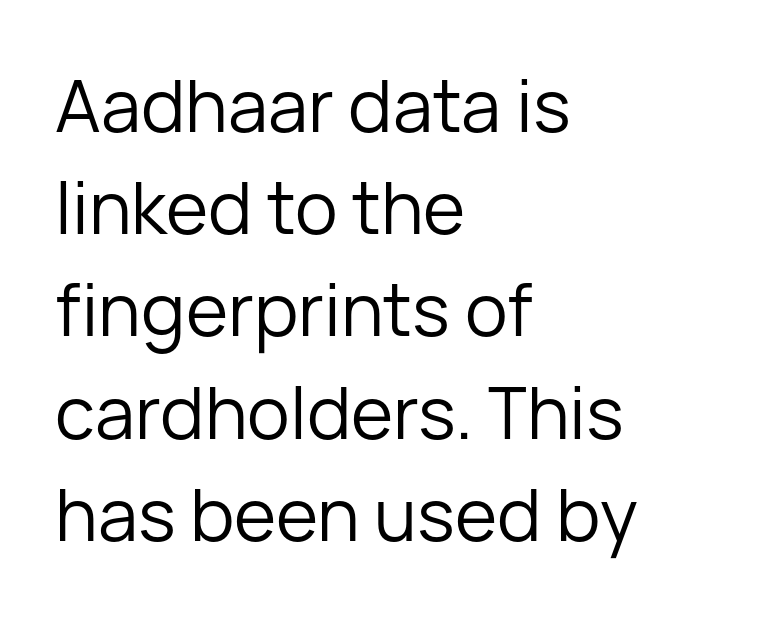
These lines are composed in type without serifs. Reading down the block, your eye returns to a fixed left position each line. The strokes carry an ordinary text weight at most. Summary of vertical rhythm: regular, with standard interline spacing.
